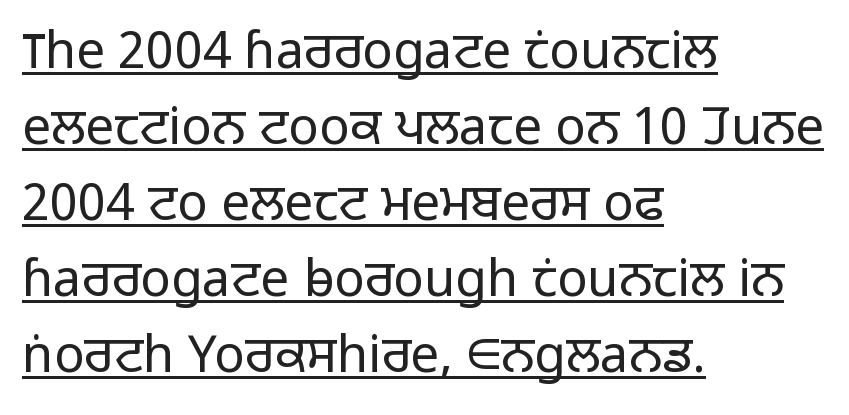
The image shows 51 px light sans-serif type, upright; set left-aligned, normal line spacing (1.49x), normal letter spacing, underlined; low stroke contrast and a medium x-height.
